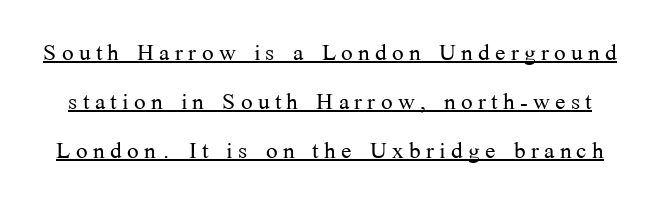
{"serif": "yes", "italic": "no", "bold": "no", "weight": "light", "width": "normal", "stroke_contrast": "medium", "x_height": "medium", "monospaced": "no", "underline": "yes", "line_spacing": "normal", "line_spacing_ratio": 1.58, "glyph_px": 31}
